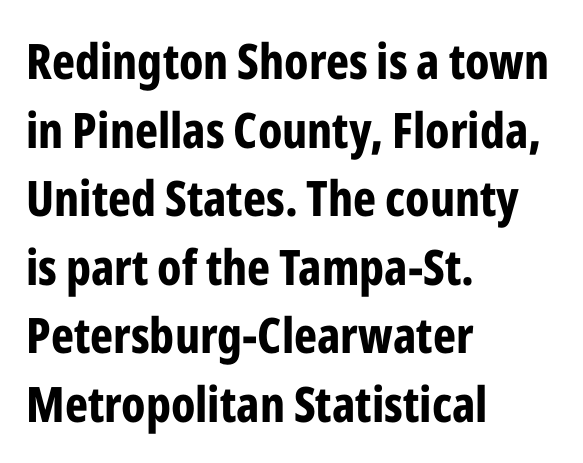
The image shows 49 px bold, condensed sans-serif type, upright; set left-aligned, normal line spacing (1.4x), normal letter spacing, not underlined; low stroke contrast and a medium x-height.
